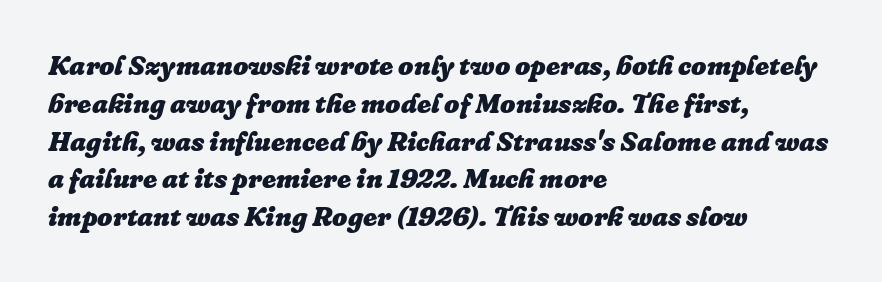
The lines in this sample share a left origin and differ only in where they stop. If you measured baseline to baseline, you'd find a middling distance. Tracking value appears to be zero — textbook default spacing. The face used here has the dense, thick strokes of a bold.
